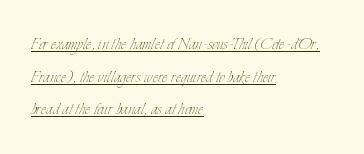
Q: Is the text bold? A: No.
Q: Is the text italic (slanted)? A: Yes.
Q: Is the text underlined? A: Yes.
Q: How is the paragraph aligned? A: Left-aligned.
Q: Is the spacing between letters normal or unusually wide? A: Normal.
Q: Is the spacing between lines tight, normal or loose? A: Normal.
